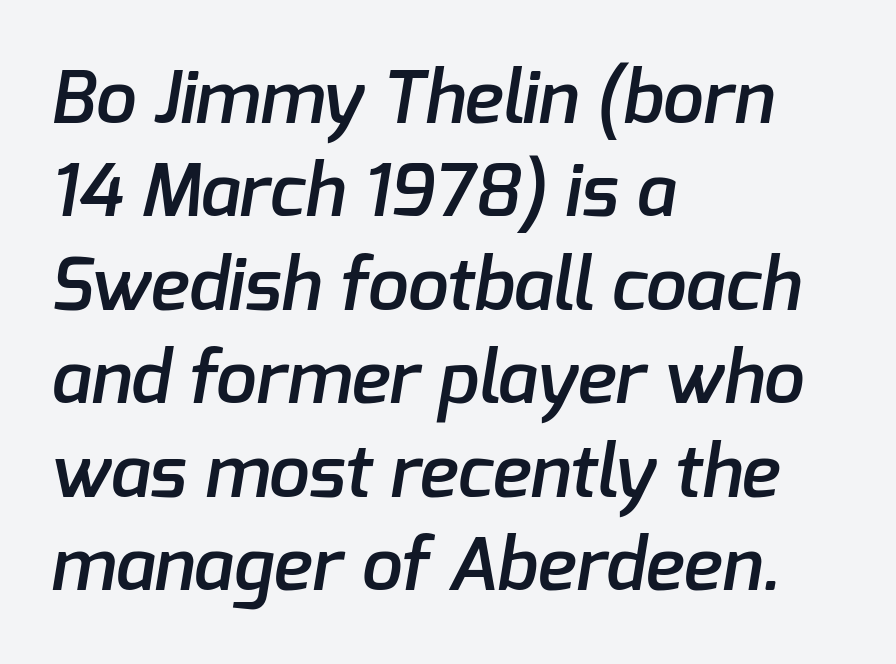
Q: Is the text bold? A: Semi-bold.
Q: Is the typeface a serif or a sans-serif typeface? A: Sans-serif.
Q: Is the text underlined? A: No.
Q: How is the paragraph aligned? A: Left-aligned.
Q: Is the spacing between letters normal or unusually wide? A: Normal.
Q: Is the spacing between lines tight, normal or loose? A: Normal.
Q: Width (condensed, normal, or wide)? A: Normal.
Q: Stroke contrast? A: Low.
Q: x-height? A: Medium.
Q: Monospaced? A: No.
